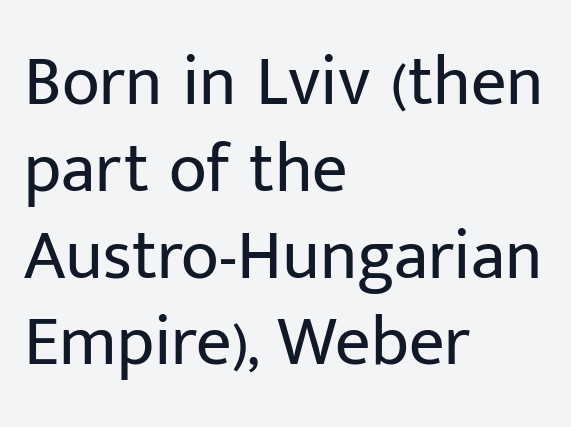
The image shows 70 px regular-weight sans-serif type, upright; set left-aligned, line spacing 1.24x, normal letter spacing, not underlined; low stroke contrast and a medium x-height.
